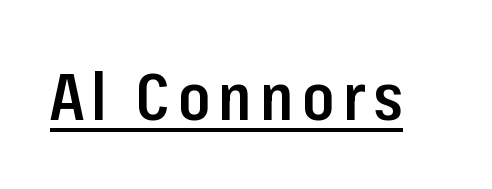
Strokes here are thickened, but only to semibold level. The face used here is proportionally spaced, like ordinary book or web type. Somebody hit Ctrl+U on this one — the words are underlined. This is sans-serif lettering, the kind often seen on screens and signage. Posture: upright roman.
